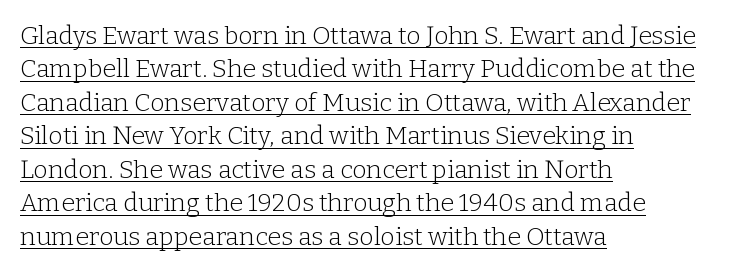
The image shows 25 px text type, upright; set left-aligned, normal line spacing (1.34x), normal letter spacing, underlined.
